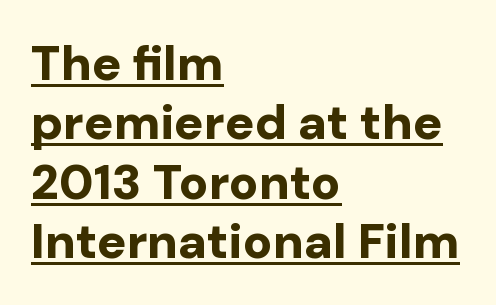
The image shows 49 px bold sans-serif type, upright; set left-aligned, line spacing 1.21x, normal letter spacing, underlined; low stroke contrast and a medium x-height.
